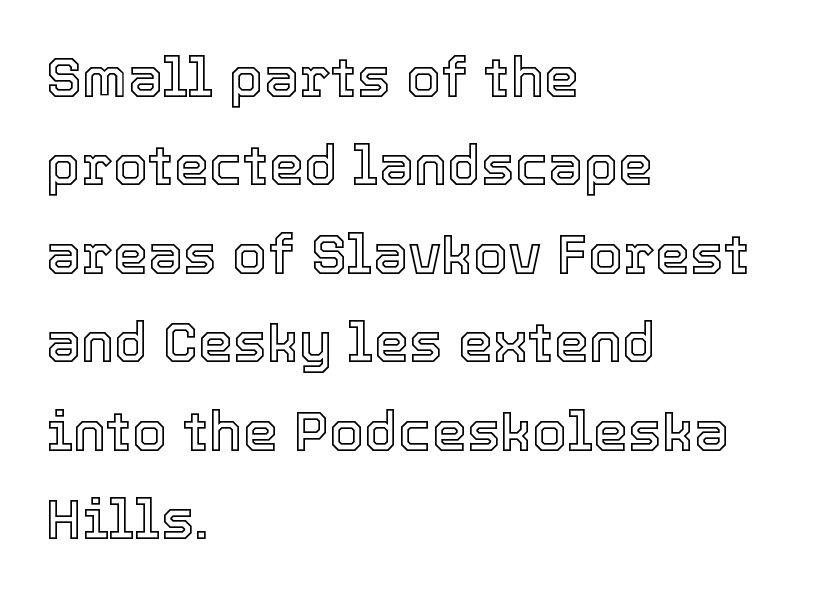
Q: Is the text italic (slanted)? A: No, it is upright.
Q: Is the text underlined? A: No.
Q: How is the paragraph aligned? A: Left-aligned.
Q: Is the spacing between letters normal or unusually wide? A: Normal.
Q: Is the spacing between lines tight, normal or loose? A: Normal.
Q: Width (condensed, normal, or wide)? A: Normal.
Q: x-height? A: Medium.
Q: Monospaced? A: No.
